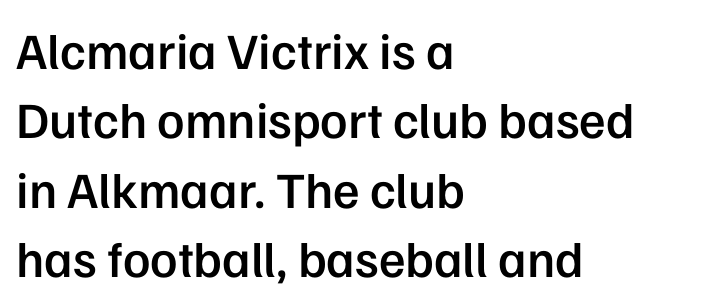
The image shows 51 px semibold sans-serif type, upright; set left-aligned, normal line spacing (1.36x), normal letter spacing, not underlined; low stroke contrast and a medium x-height.
